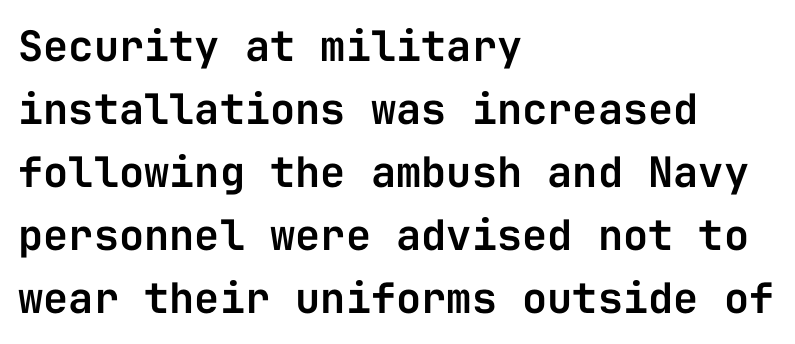
{"serif": "no", "italic": "no", "width": "normal", "stroke_contrast": "low", "x_height": "medium", "monospaced": "yes", "underline": "no", "align": "left", "line_spacing": "normal", "line_spacing_ratio": 1.5, "letter_spacing": "normal", "letter_spacing_em": 0.0, "glyph_px": 42}
